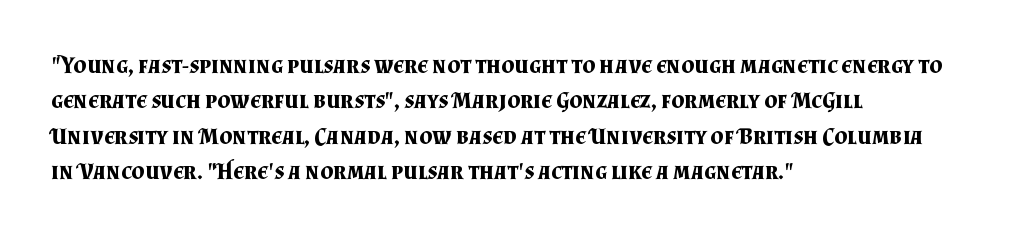
{"italic": "no", "bold": "yes", "underline": "no", "align": "left", "line_spacing": "normal", "line_spacing_ratio": 1.54, "letter_spacing": "normal", "letter_spacing_em": 0.0, "glyph_px": 23}
